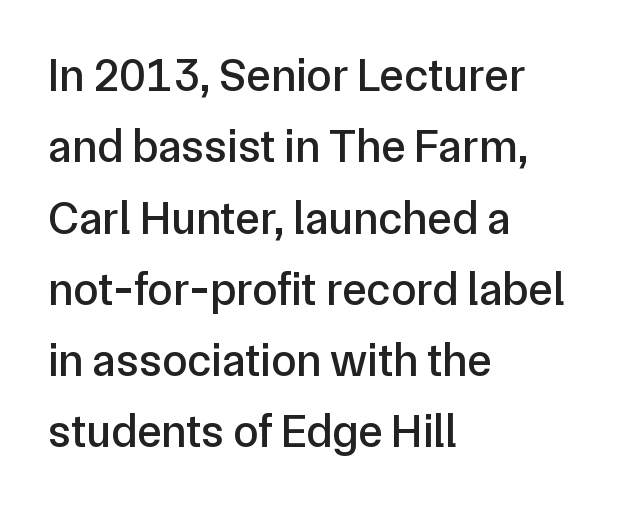
The image shows 46 px sans-serif type, upright; set left-aligned, normal line spacing (1.55x), normal letter spacing, not underlined; low stroke contrast and a medium x-height.
